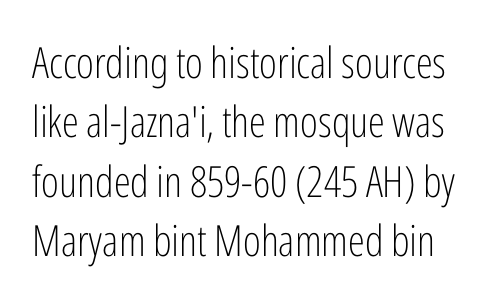
The image shows 43 px light, condensed sans-serif type, upright; set normal line spacing (1.38x), normal letter spacing, not underlined; low stroke contrast and a medium x-height.
